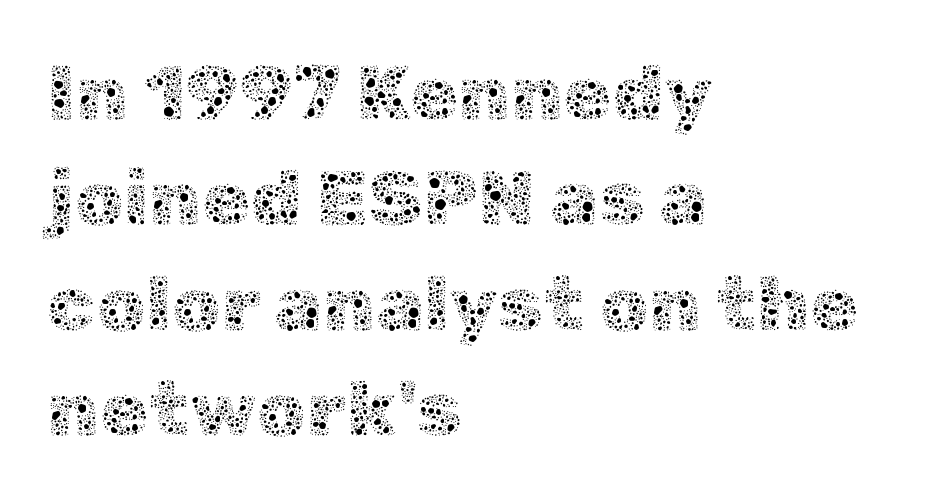
Q: Is the text bold? A: No.
Q: Is the text italic (slanted)? A: No, it is upright.
Q: Is the text underlined? A: No.
Q: How is the paragraph aligned? A: Left-aligned.
Q: Is the spacing between letters normal or unusually wide? A: Normal.
Q: Is the spacing between lines tight, normal or loose? A: Normal.
Q: Width (condensed, normal, or wide)? A: Normal.
Q: x-height? A: Medium.
Q: Monospaced? A: No.
